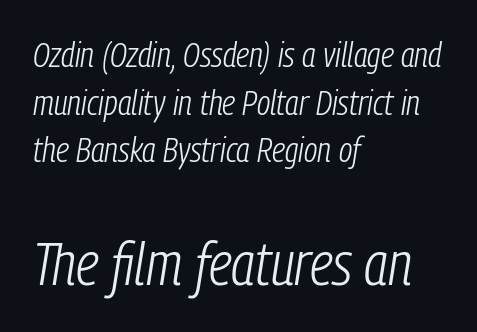
Is the stroke heavy? The answer is a plain regular-or-lighter. Default kerning and tracking; the words read as compact shapes. Caption: multi-line text, flush left, ragged right. If you measured baseline to baseline, you'd find a middling distance.
